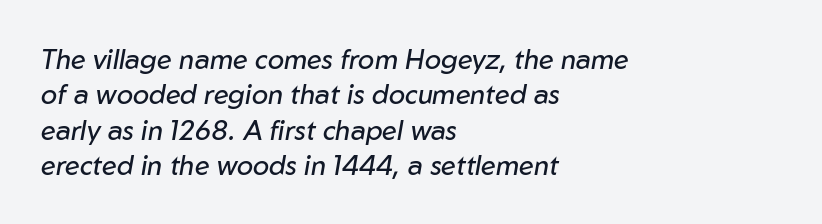
Q: Is the text bold? A: No.
Q: Is the text italic (slanted)? A: Yes, it leans right by about 10 degrees.
Q: Is the text underlined? A: No.
Q: How is the paragraph aligned? A: Left-aligned.
Q: Is the spacing between letters normal or unusually wide? A: Normal.
Q: Is the spacing between lines tight, normal or loose? A: Normal.
